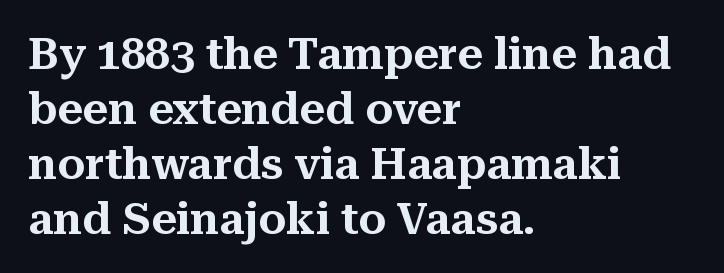
Q: Is the text italic (slanted)? A: No, it is upright.
Q: Is the typeface a serif or a sans-serif typeface? A: Serif.
Q: Is the text underlined? A: No.
Q: How is the paragraph aligned? A: Left-aligned.
Q: Is the spacing between letters normal or unusually wide? A: Normal.
Q: Is the spacing between lines tight, normal or loose? A: Normal.
Q: Width (condensed, normal, or wide)? A: Normal.
Q: Stroke contrast? A: Medium.
Q: x-height? A: Medium.
Q: Monospaced? A: No.
